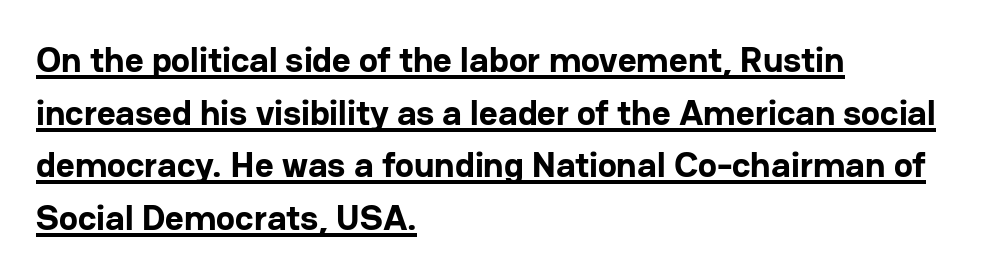
This sample carries an underscore along the baseline area. Regarding leading, the lines here are spaced in the standard way. Type style note: lacks serifs. Horizontal alignment here is leftward, the default for most running prose.
